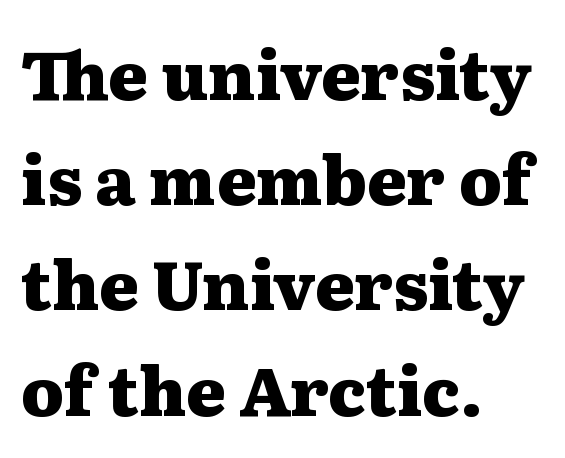
Do the letters lean? They stand straight. The passage shown has conventional tracking throughout. Thick stems and heavy bowls — unmistakably bold. The gap between lines stays unmarked.
